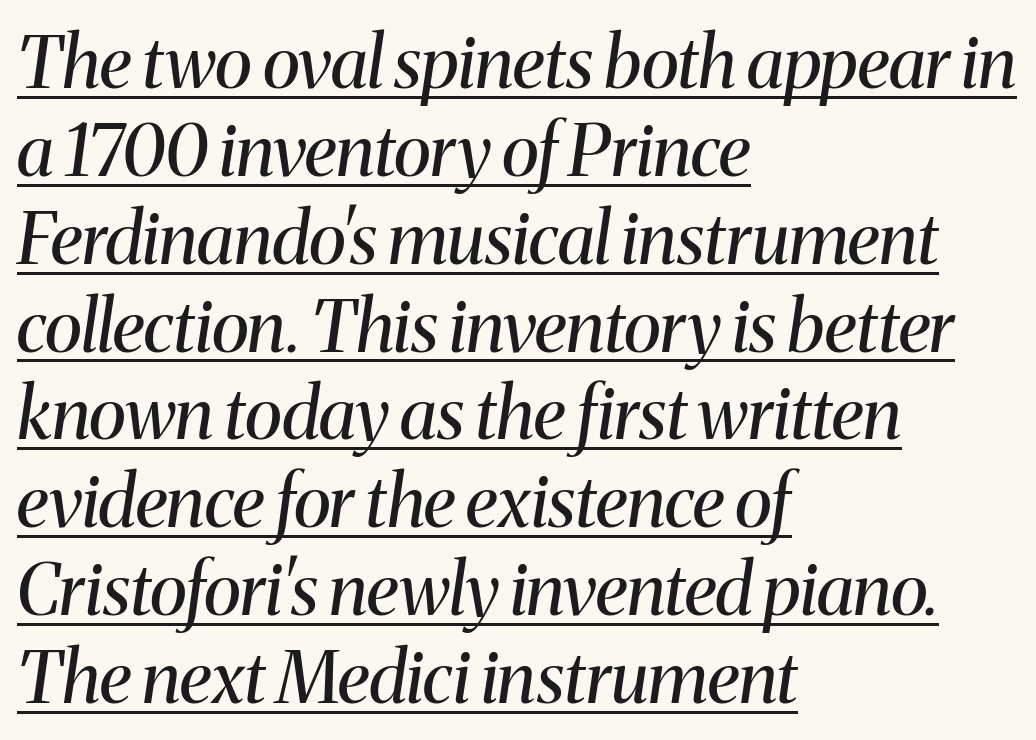
The image shows 72 px regular-weight serif type, italic (leaning right); set left-aligned, line spacing 1.22x, normal letter spacing, underlined; medium stroke contrast and a medium x-height.
